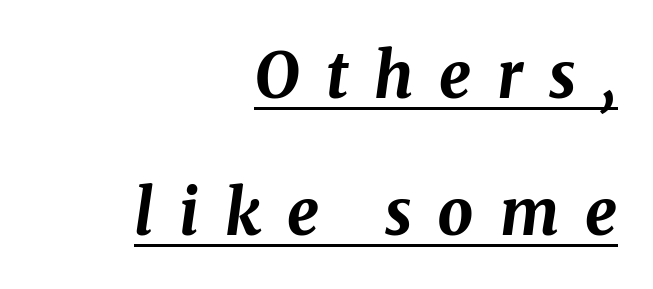
Q: Is the text bold? A: Yes.
Q: Is the text italic (slanted)? A: Yes, it leans right by about 8 degrees.
Q: Is the text underlined? A: Yes.
Q: How is the paragraph aligned? A: Right-aligned.
Q: Is the spacing between letters normal or unusually wide? A: Unusually wide.
Q: Is the spacing between lines tight, normal or loose? A: Loose.
Q: Width (condensed, normal, or wide)? A: Normal.
Q: Stroke contrast? A: Medium.
Q: x-height? A: Medium.
Q: Monospaced? A: No.
